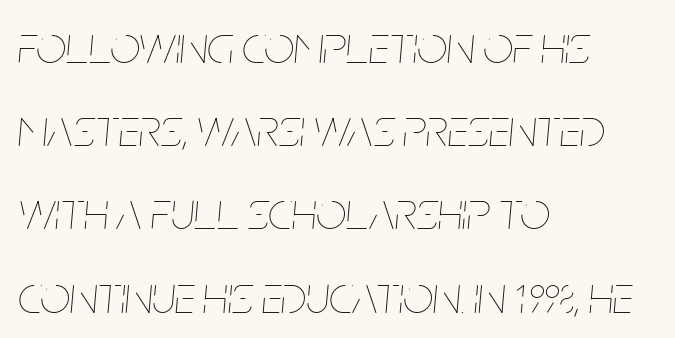
Q: Is the text bold? A: No.
Q: Is the text italic (slanted)? A: Yes, it leans right by about 5 degrees.
Q: Is the text underlined? A: No.
Q: How is the paragraph aligned? A: Left-aligned.
Q: Is the spacing between letters normal or unusually wide? A: Normal.
Q: Is the spacing between lines tight, normal or loose? A: Normal.
Q: Width (condensed, normal, or wide)? A: Condensed.
Q: Stroke contrast? A: Low.
Q: x-height? A: Large.
Q: Monospaced? A: No.
